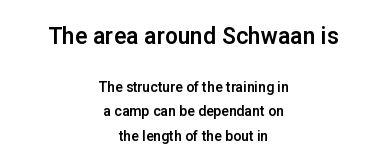
{"italic": "no", "underline": "no", "align": "center", "line_spacing_ratio": 1.73, "letter_spacing": "normal", "letter_spacing_em": 0.0, "larger_block": "first", "size_ratio": 1.64, "glyph_px": 23}
